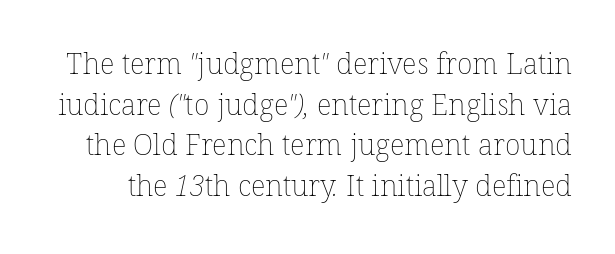
Q: Is the text bold? A: No.
Q: Is the text underlined? A: No.
Q: Is the spacing between letters normal or unusually wide? A: Normal.
Q: Is the spacing between lines tight, normal or loose? A: Normal.
Q: Width (condensed, normal, or wide)? A: Normal.
Q: Stroke contrast? A: Low.
Q: x-height? A: Medium.
Q: Monospaced? A: No.
